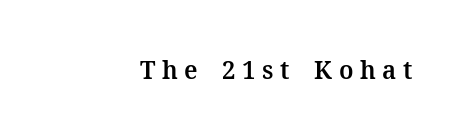
Q: Is the text bold? A: Semi-bold.
Q: Is the text italic (slanted)? A: No, it is upright.
Q: Is the text underlined? A: No.
Q: Is the spacing between letters normal or unusually wide? A: Unusually wide.
